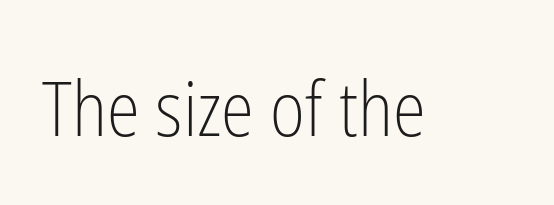
{"serif": "no", "italic": "no", "bold": "no", "weight": "light", "width": "condensed", "stroke_contrast": "low", "x_height": "medium", "monospaced": "no", "underline": "no", "letter_spacing": "normal", "letter_spacing_em": 0.0, "glyph_px": 75}
